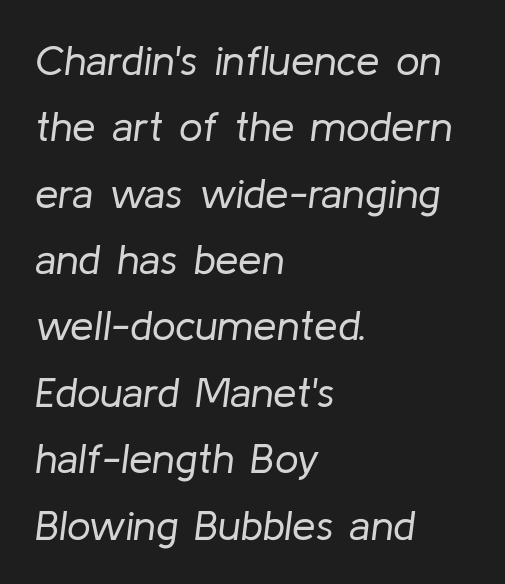
The rag falls on the right side of this text block. Looks like regular typesetting: each glyph gets only the width it needs. Nobody touched the tracking dial on this one. These lines were composed using italics. Each row of text sits above clean, open space.
